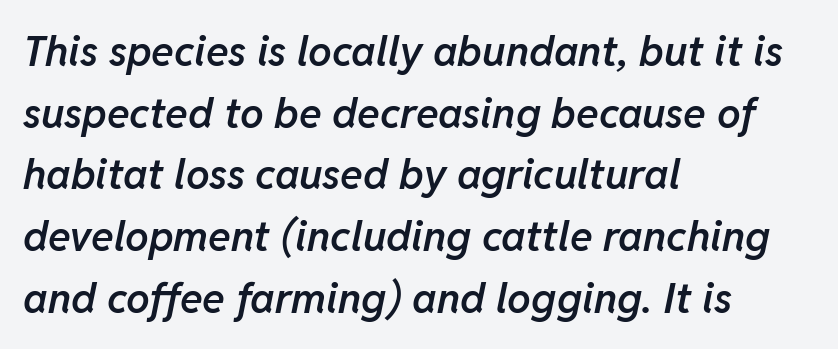
Varying glyph widths throughout — classic text-font behaviour. Italic? Definitely — the glyphs are oblique. The face used here is rendered with its standard letterfit. If you drew a ruler down the left edge, every line would touch it.
